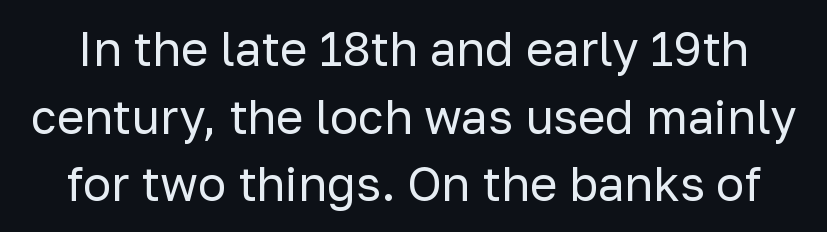
The image shows 47 px regular-weight sans-serif type, upright; set normal line spacing (1.44x), normal letter spacing, not underlined; low stroke contrast and a medium x-height.
